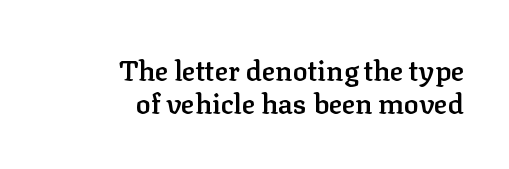
The image shows 28 px semibold serif type, upright; set right-aligned, line spacing 1.19x, normal letter spacing, not underlined; low stroke contrast and a medium x-height.
